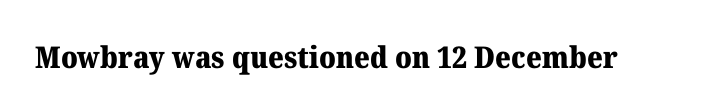
{"serif": "yes", "italic": "no", "bold": "yes", "weight": "heavy", "width": "normal", "stroke_contrast": "medium", "x_height": "medium", "monospaced": "no", "underline": "no", "letter_spacing": "normal", "letter_spacing_em": 0.0, "glyph_px": 30}
